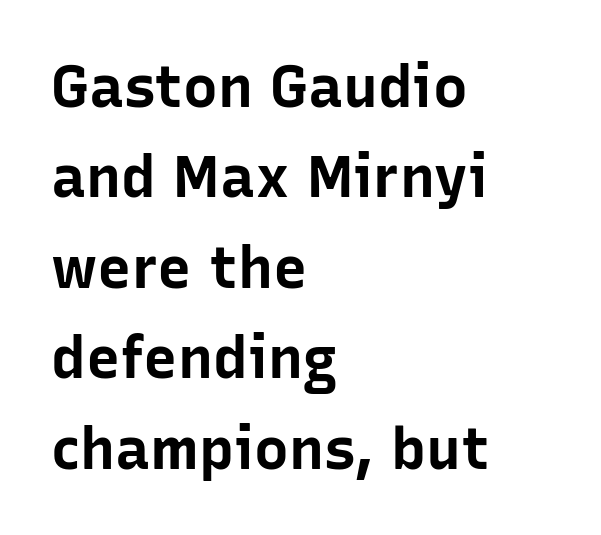
Notice how the stems are strictly vertical — no italics here. To sum up the face: it is a sans, with no serifs. In CSS terms this would be text-align: left. Nobody touched the tracking dial on this one. The strip under each line holds only bare page.
